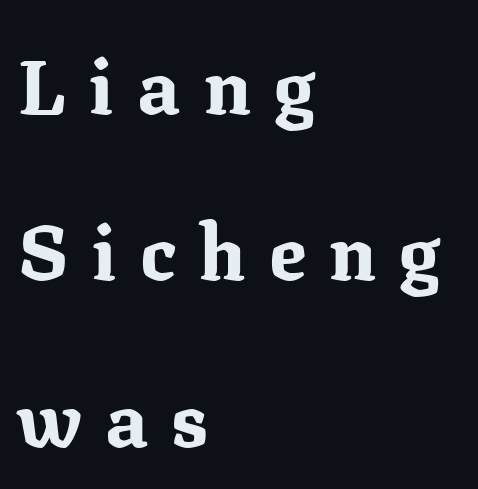
Emphasis by weight is at full strength: bold. The passage shown has open, widely tracked lettering throughout. Classification — serif. Do the characters align in a grid? No, the font is proportional. Descenders are the only things crossing below the line. Ordinary non-slanted type is in use.
